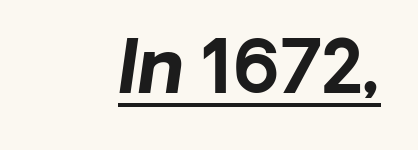
This is sans-serif lettering, the kind often seen on screens and signage. Notice how a bar underscores the lettering throughout. Is this a fixed-width face? No — the glyphs have proportional, varying widths. Typographic density is high because the face is bold.
